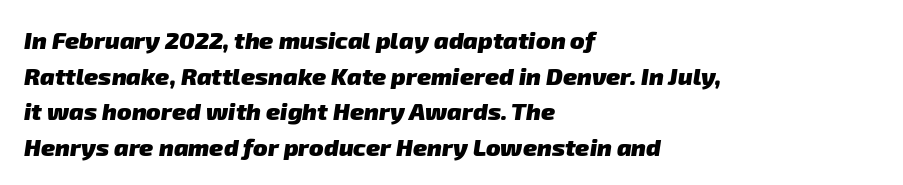
{"bold": "yes", "underline": "no", "align": "left", "line_spacing": "normal", "line_spacing_ratio": 1.48, "letter_spacing": "normal", "letter_spacing_em": 0.0, "glyph_px": 24}
